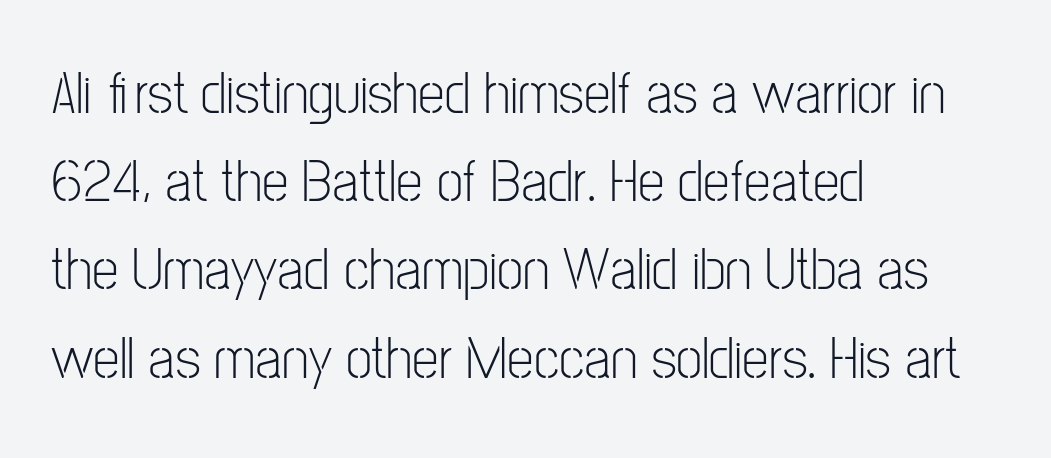
Q: Is the text bold? A: No.
Q: Is the text italic (slanted)? A: No, it is upright.
Q: Is the typeface a serif or a sans-serif typeface? A: Sans-serif.
Q: Is the text underlined? A: No.
Q: How is the paragraph aligned? A: Left-aligned.
Q: Is the spacing between letters normal or unusually wide? A: Normal.
Q: Is the spacing between lines tight, normal or loose? A: Normal.
Q: Width (condensed, normal, or wide)? A: Condensed.
Q: Stroke contrast? A: Low.
Q: x-height? A: Medium.
Q: Monospaced? A: No.
